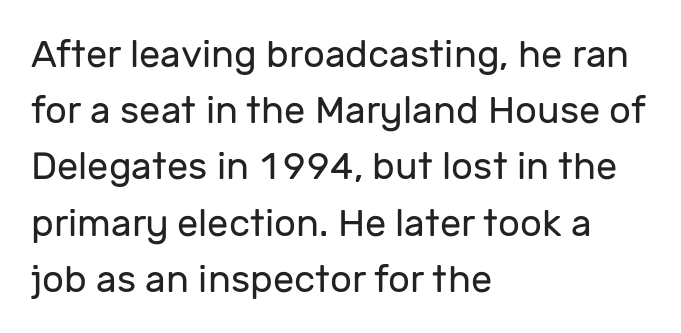
Q: Is the text bold? A: No.
Q: Is the text italic (slanted)? A: No, it is upright.
Q: Is the typeface a serif or a sans-serif typeface? A: Sans-serif.
Q: Is the text underlined? A: No.
Q: How is the paragraph aligned? A: Left-aligned.
Q: Is the spacing between letters normal or unusually wide? A: Normal.
Q: Is the spacing between lines tight, normal or loose? A: Normal.
Q: Width (condensed, normal, or wide)? A: Normal.
Q: Stroke contrast? A: Low.
Q: x-height? A: Medium.
Q: Monospaced? A: No.
